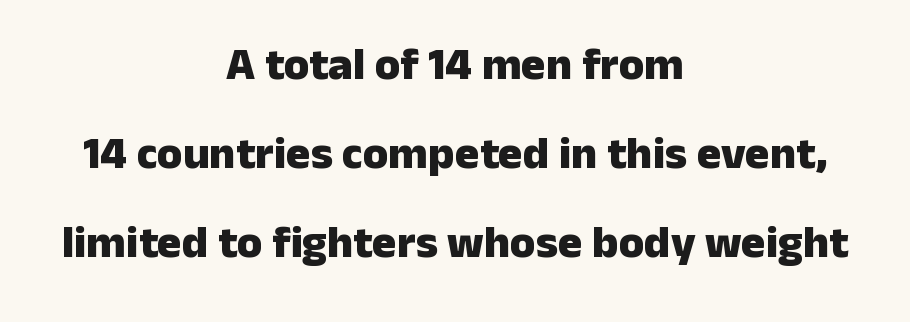
Q: Is the text bold? A: Yes.
Q: Is the text italic (slanted)? A: No, it is upright.
Q: Is the typeface a serif or a sans-serif typeface? A: Sans-serif.
Q: Is the text underlined? A: No.
Q: How is the paragraph aligned? A: Centered.
Q: Is the spacing between letters normal or unusually wide? A: Normal.
Q: Is the spacing between lines tight, normal or loose? A: Loose.
Q: Width (condensed, normal, or wide)? A: Normal.
Q: Stroke contrast? A: Low.
Q: x-height? A: Medium.
Q: Monospaced? A: No.
